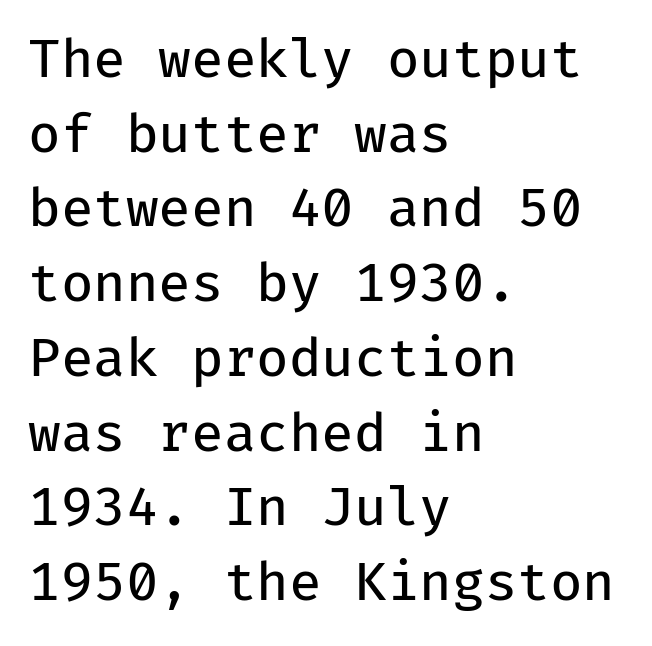
Q: Is the text bold? A: No.
Q: Is the text italic (slanted)? A: No, it is upright.
Q: Is the typeface a serif or a sans-serif typeface? A: Sans-serif.
Q: Is the text underlined? A: No.
Q: How is the paragraph aligned? A: Left-aligned.
Q: Is the spacing between letters normal or unusually wide? A: Normal.
Q: Is the spacing between lines tight, normal or loose? A: Normal.
Q: Width (condensed, normal, or wide)? A: Normal.
Q: Stroke contrast? A: Low.
Q: x-height? A: Medium.
Q: Monospaced? A: Yes.
